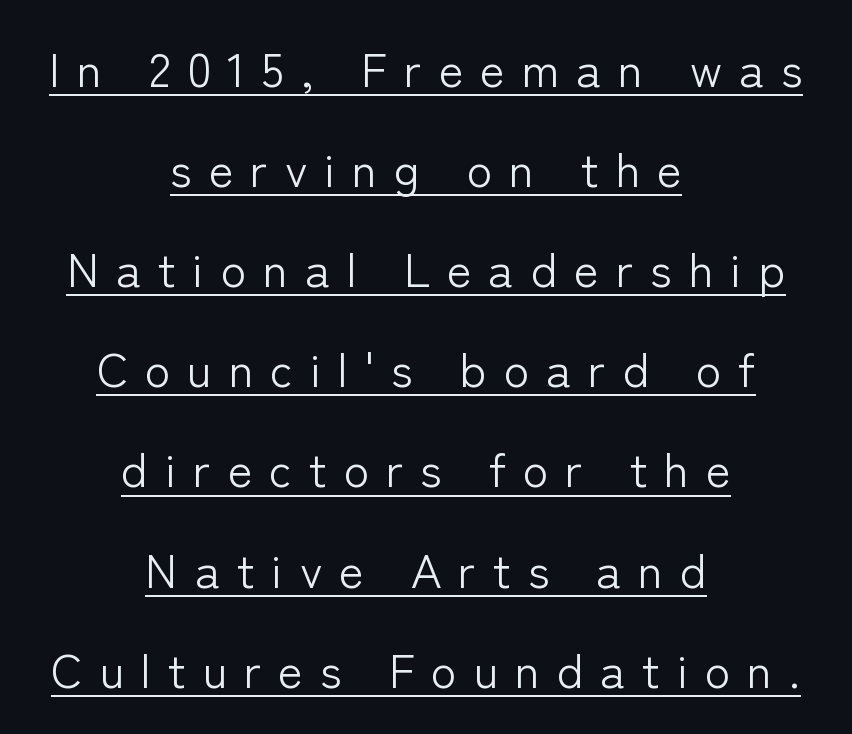
Nope, no serifs anywhere on these letters. Widely set lines give the paragraph a tall, airy silhouette. Is there an underline? Yes — a line sits under the letters. Every row of glyphs is offset so its center matches the block's center. Loose tracking; the words dissolve into strings of separated letters. Proportional: the letters do not fall into vertical columns.
